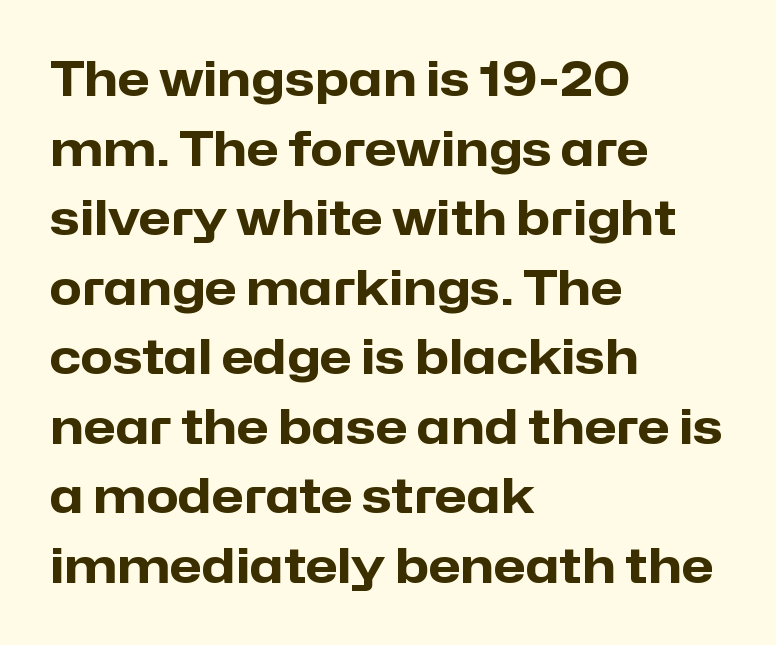
Inter-character spacing is left at the font's built-in metrics. The strip under each line holds only bare page. Set as a true bold cut, around the 700 mark. A typesetter would label this face a sans.
